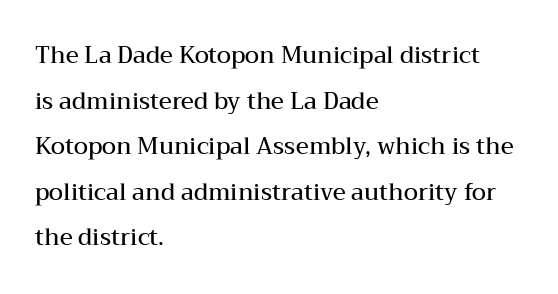
A typesetter would call this leading open, well beyond the default. Letter spacing: default. Look at the stroke-to-counter ratio: somewhat heavy, a semibold. Glance below the letters and you will spot only blank space.
